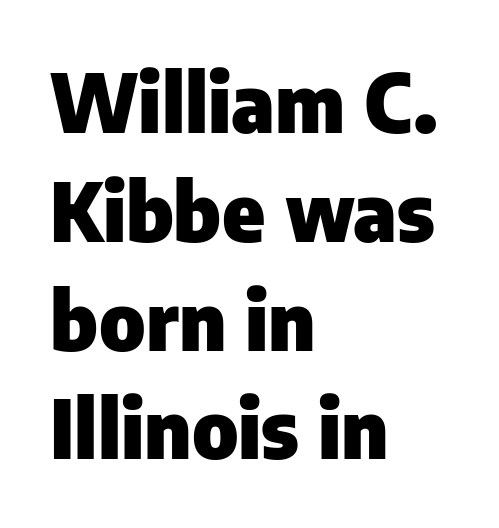
Q: Is the text bold? A: Yes.
Q: Is the text italic (slanted)? A: No, it is upright.
Q: Is the typeface a serif or a sans-serif typeface? A: Sans-serif.
Q: Is the text underlined? A: No.
Q: How is the paragraph aligned? A: Left-aligned.
Q: Is the spacing between letters normal or unusually wide? A: Normal.
Q: Is the spacing between lines tight, normal or loose? A: Normal.
Q: Width (condensed, normal, or wide)? A: Normal.
Q: Stroke contrast? A: Low.
Q: x-height? A: Medium.
Q: Monospaced? A: No.
